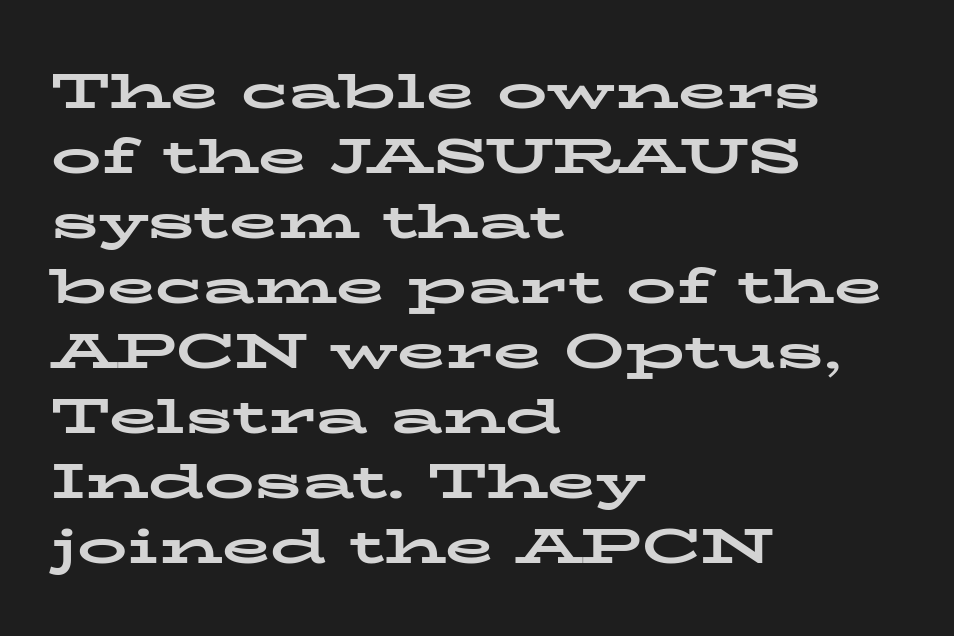
The image shows 50 px bold, wide serif type, upright; set left-aligned, normal line spacing (1.3x), normal letter spacing, not underlined; low stroke contrast and a medium x-height.
